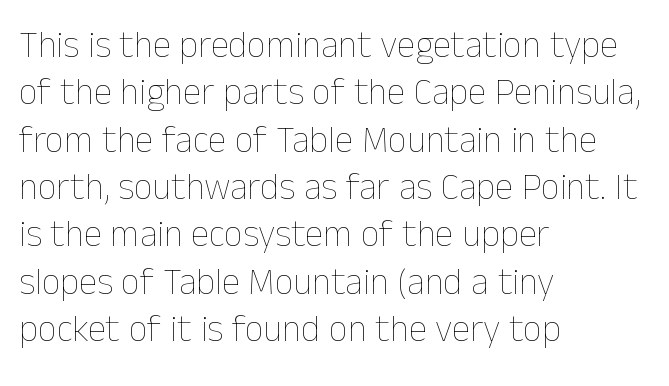
Weight: in the light-to-regular range. Default kerning and tracking; the words read as compact shapes. Any mark beneath the type? The region is blank. The lettering stays uniformly vertical, giving the passage a roman look.
